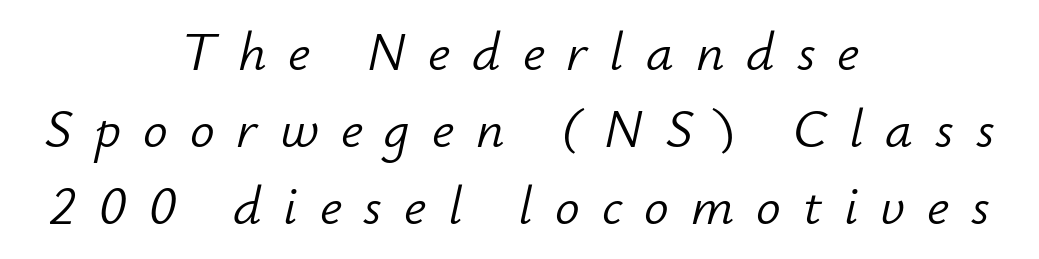
Q: Is the text bold? A: No.
Q: Is the text italic (slanted)? A: Yes, it leans right by about 12 degrees.
Q: Is the text underlined? A: No.
Q: How is the paragraph aligned? A: Centered.
Q: Is the spacing between letters normal or unusually wide? A: Unusually wide.
Q: Is the spacing between lines tight, normal or loose? A: Normal.
Q: Width (condensed, normal, or wide)? A: Normal.
Q: Stroke contrast? A: Low.
Q: x-height? A: Small.
Q: Monospaced? A: No.
